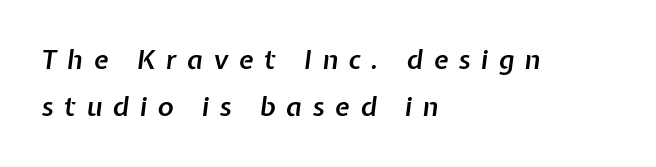
Q: Is the text bold? A: Semi-bold.
Q: Is the text italic (slanted)? A: Yes, it leans right by about 7 degrees.
Q: Is the text underlined? A: No.
Q: How is the paragraph aligned? A: Left-aligned.
Q: Is the spacing between letters normal or unusually wide? A: Unusually wide.
